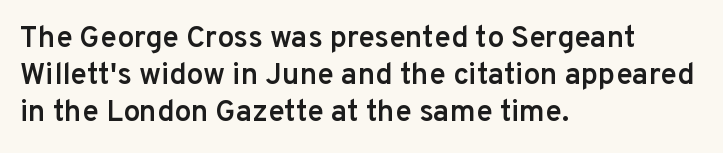
The image shows 30 px semibold sans-serif type, upright; set left-aligned, line spacing 1.23x, normal letter spacing, not underlined; low stroke contrast and a medium x-height.
